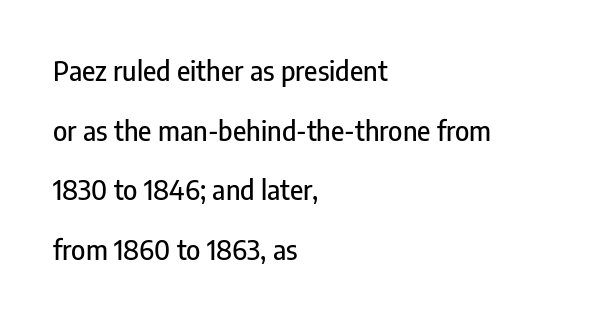
Default kerning and tracking; the words read as compact shapes. The specimen omits any rule beneath the text block's lines. This sample is left-justified, so line endings fall wherever the words run out. Vertical spacing — loose. Tall strokes in this sample are plumb rather than angled.
